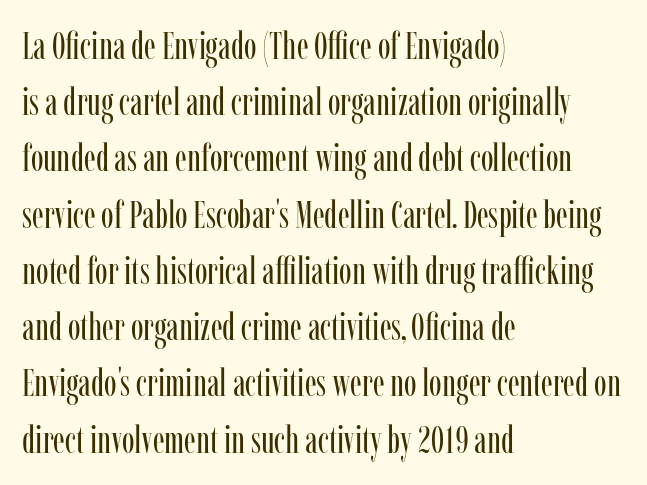
The image shows 38 px regular-weight, condensed serif type, upright; set left-aligned, normal line spacing (1.48x), normal letter spacing, not underlined; low stroke contrast and a medium x-height.
